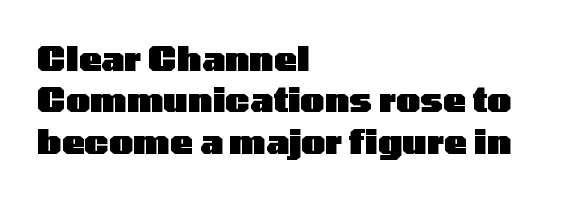
Serif or sans? Sans — the stroke terminals are bare. Does the lettering tilt? It doesn't — this is upright. The text block is weighted toward the left margin, trailing off unevenly rightward. The tracking reads as untouched default to a designer's eye.
